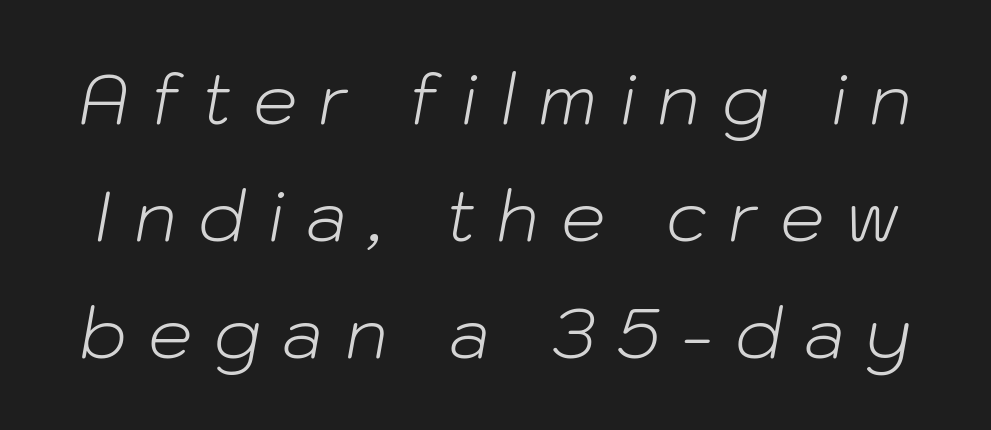
The image shows 70 px light type, italic (leaning right); set normal line spacing (1.67x), unusually wide letter spacing (+0.3 em), not underlined; low stroke contrast and a medium x-height.
